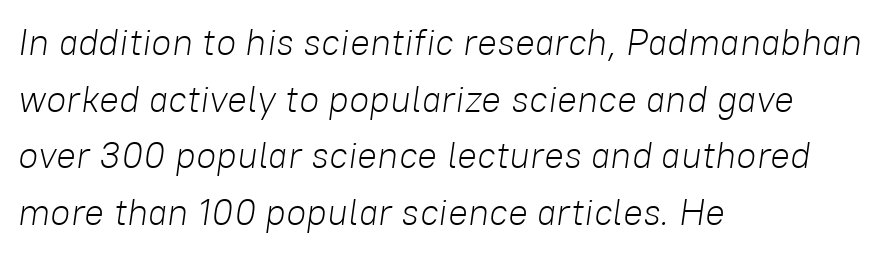
The image shows 37 px light type, italic (leaning right); set left-aligned, normal line spacing (1.53x), normal letter spacing, not underlined; low stroke contrast and a medium x-height.
